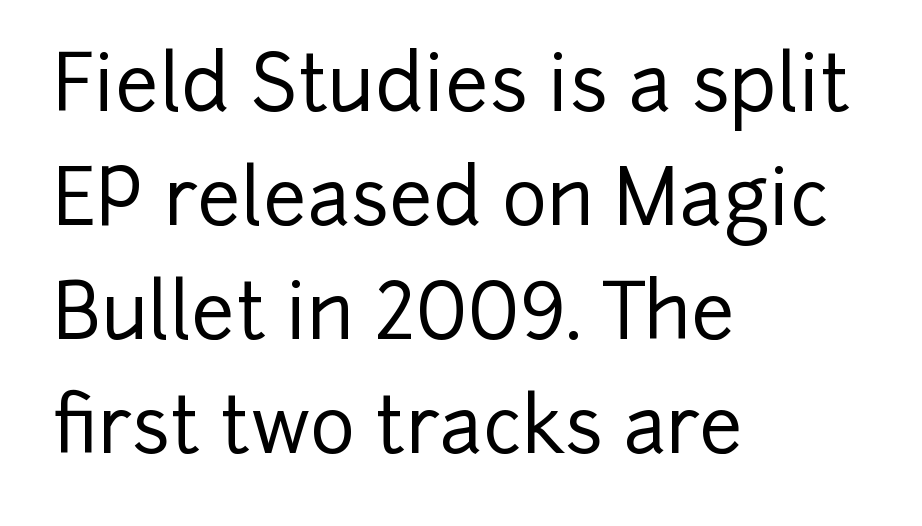
{"serif": "no", "italic": "no", "width": "normal", "stroke_contrast": "low", "x_height": "medium", "monospaced": "no", "underline": "no", "align": "left", "line_spacing": "normal", "line_spacing_ratio": 1.48, "letter_spacing": "normal", "letter_spacing_em": 0.0, "glyph_px": 77}
